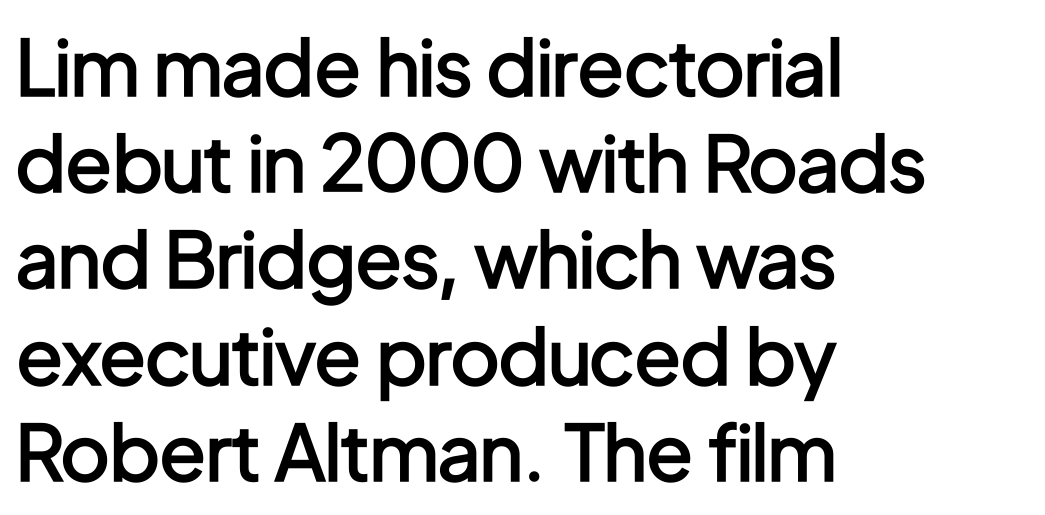
{"serif": "no", "italic": "no", "bold": "semi", "weight": "semibold", "width": "condensed", "stroke_contrast": "low", "x_height": "medium", "monospaced": "no", "underline": "no", "align": "left", "line_spacing": "normal", "line_spacing_ratio": 1.25, "letter_spacing": "normal", "letter_spacing_em": 0.0, "glyph_px": 77}
